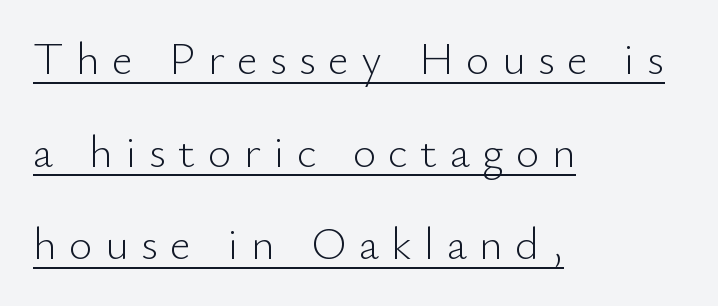
You could not count columns in this text — the font is proportionally spaced. Horizontal bands of white between lines are thick stripes. Grotesque or geometric, the face here clearly has no serifs. Tracking value appears strongly positive — letters spread wide.
